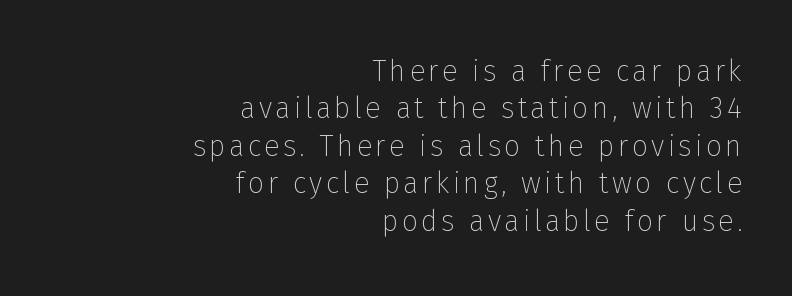
{"serif": "no", "italic": "no", "bold": "no", "weight": "thin", "width": "normal", "stroke_contrast": "low", "x_height": "medium", "monospaced": "no", "underline": "no", "align": "right", "line_spacing": "normal", "line_spacing_ratio": 1.29, "glyph_px": 29}
